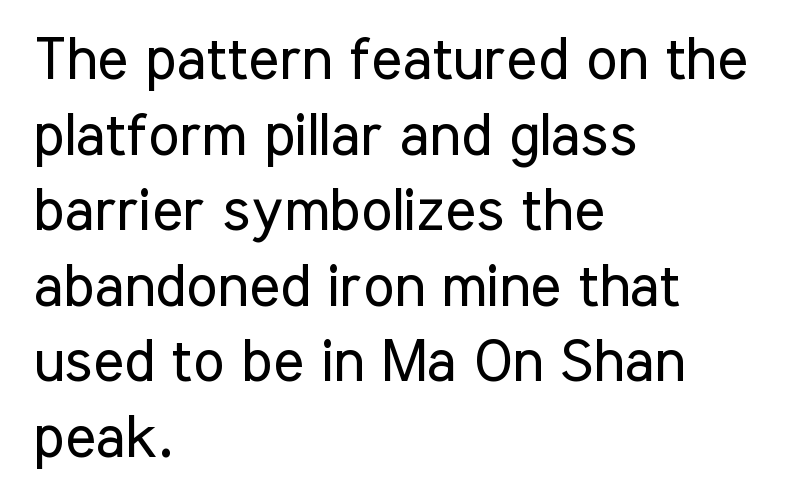
Does the leading feel generous? No, just average. The face used here is proportionally spaced, like ordinary book or web type. The passage shown is typeset with a sans-serif family. Check the space under the baseline: it is left empty. If you drew a ruler down the left edge, every line would touch it. Nope, not italic — everything's standing straight.
